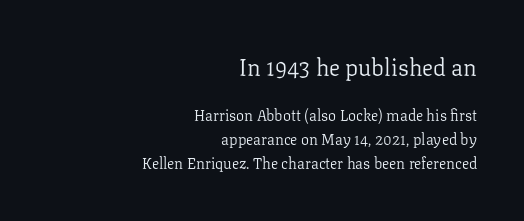
{"italic": "no", "bold": "no", "underline": "no", "align": "right", "line_spacing": "normal", "line_spacing_ratio": 1.59, "letter_spacing": "normal", "letter_spacing_em": 0.0, "larger_block": "first", "size_ratio": 1.53, "glyph_px": 23}
